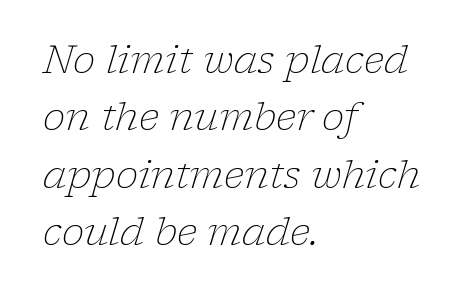
Classification — serif. The typography opts for an oblique posture over an upright one. Letter spacing: default. Decoration check: the copy has no underline. The characters are drawn with everyday or finer stroke widths. The paragraph has a hard left edge and a soft right edge.
